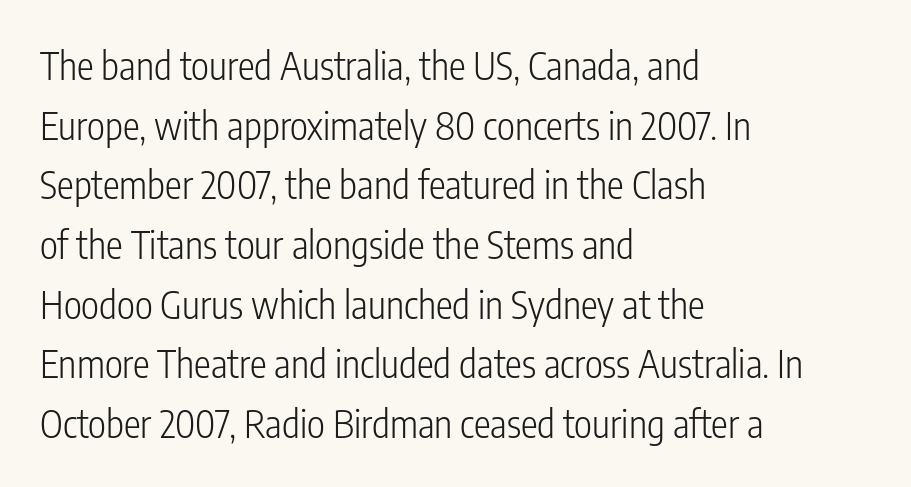
Caption: standard tracking, unaltered. These lines are set flush left with a ragged right edge. Serifs: no, the terminals of the letterforms are clean. Spacing verdict: proportional, widths tailored to each character. Leading: standard.
